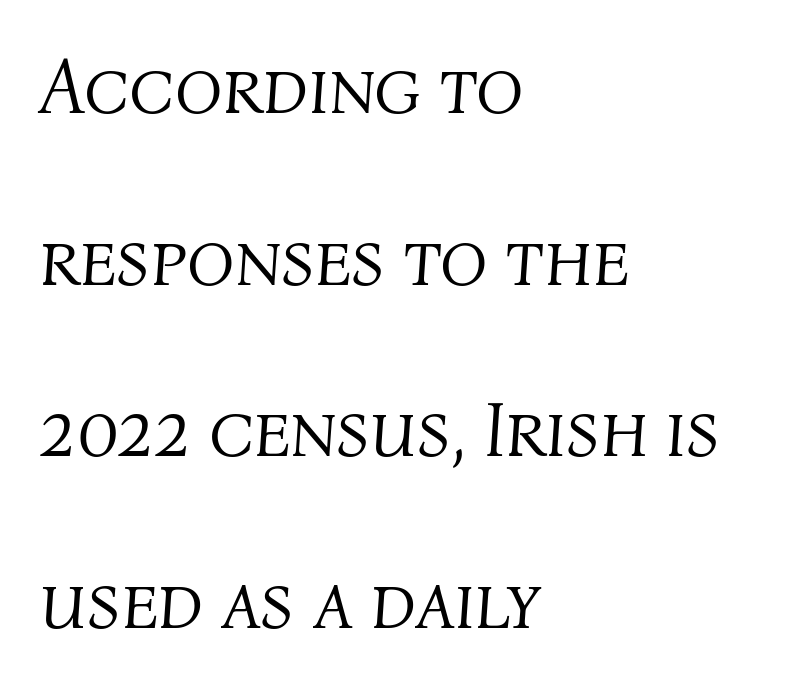
{"italic": "yes", "lean": "right", "slant_degrees": 4, "bold": "no", "weight": "light", "width": "normal", "stroke_contrast": "medium", "x_height": "medium", "monospaced": "no", "underline": "no", "align": "left", "line_spacing": "loose", "line_spacing_ratio": 2.2, "letter_spacing": "normal", "letter_spacing_em": 0.0, "glyph_px": 78}
